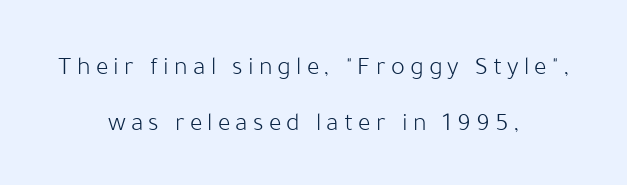
If you measured baseline to baseline, you'd find a long distance. Descenders hang freely into open space. The typesetting does not lean heavy: it is not bold. Is the block centered? Yes — each line is placed symmetrically about the middle.
